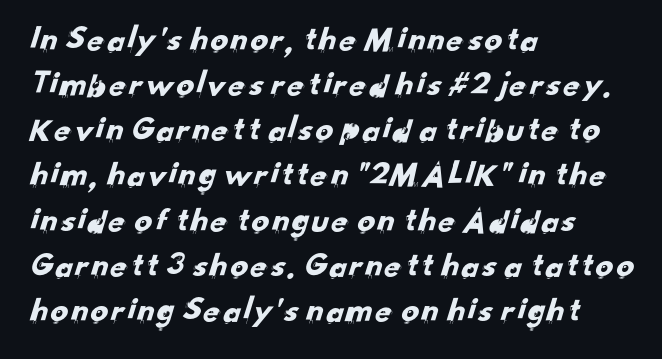
Q: Is the typeface a serif or a sans-serif typeface? A: Sans-serif.
Q: Is the text underlined? A: No.
Q: How is the paragraph aligned? A: Left-aligned.
Q: Is the spacing between letters normal or unusually wide? A: Normal.
Q: Is the spacing between lines tight, normal or loose? A: Normal.
Q: Width (condensed, normal, or wide)? A: Normal.
Q: Stroke contrast? A: Low.
Q: x-height? A: Small.
Q: Monospaced? A: No.
